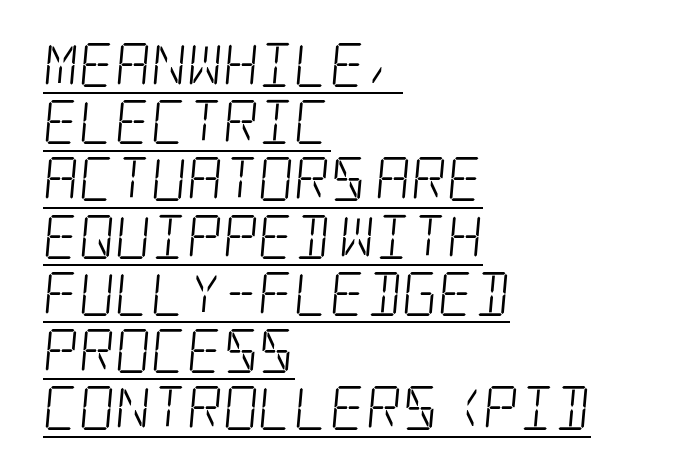
{"serif": "yes", "bold": "no", "weight": "light", "width": "condensed", "stroke_contrast": "low", "x_height": "large", "underline": "yes", "align": "left", "line_spacing": "normal", "line_spacing_ratio": 1.3, "letter_spacing": "normal", "letter_spacing_em": 0.0, "glyph_px": 44}
